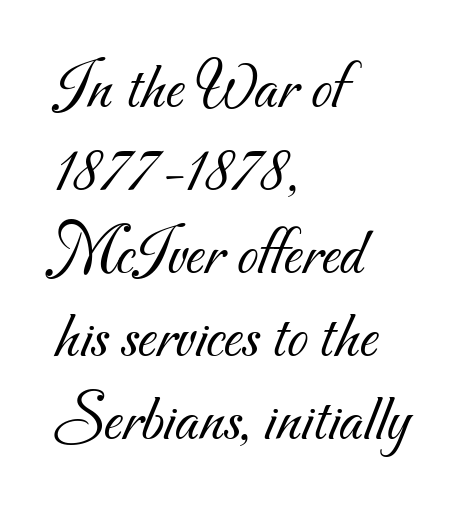
The passage shown has conventional tracking throughout. The strokes carry an ordinary text weight at most. A student would call this left alignment; a typographer would say flush left, rag right. Varying glyph widths throughout — classic text-font behaviour.
